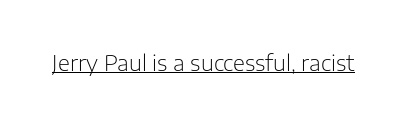
The image shows 22 px text type, upright; set normal letter spacing, underlined.
